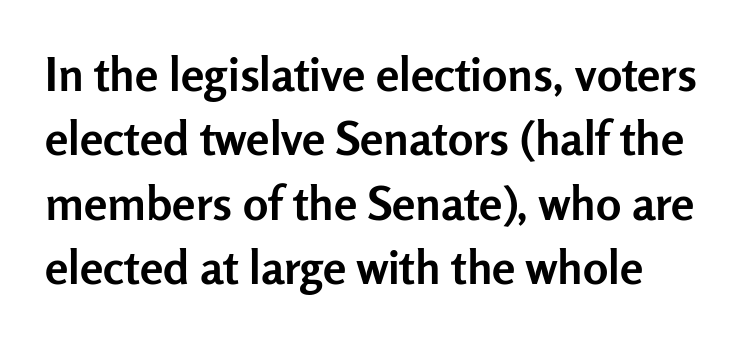
Q: Is the text bold? A: Yes.
Q: Is the text italic (slanted)? A: No, it is upright.
Q: Is the typeface a serif or a sans-serif typeface? A: Sans-serif.
Q: Is the text underlined? A: No.
Q: Is the spacing between letters normal or unusually wide? A: Normal.
Q: Is the spacing between lines tight, normal or loose? A: Normal.
Q: Width (condensed, normal, or wide)? A: Normal.
Q: Stroke contrast? A: Low.
Q: x-height? A: Medium.
Q: Monospaced? A: No.
